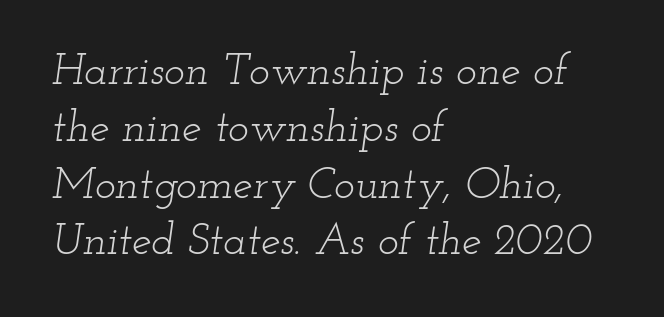
Q: Is the text bold? A: No.
Q: Is the text italic (slanted)? A: Yes, it leans right by about 12 degrees.
Q: Is the typeface a serif or a sans-serif typeface? A: Serif.
Q: Is the text underlined? A: No.
Q: How is the paragraph aligned? A: Left-aligned.
Q: Is the spacing between letters normal or unusually wide? A: Normal.
Q: Is the spacing between lines tight, normal or loose? A: Normal.
Q: Width (condensed, normal, or wide)? A: Wide.
Q: Stroke contrast? A: Low.
Q: x-height? A: Small.
Q: Monospaced? A: No.
